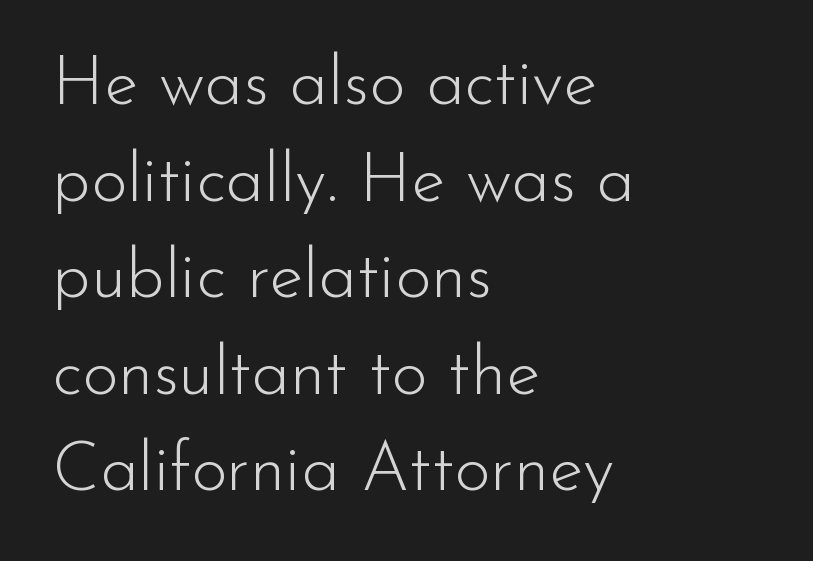
{"serif": "no", "italic": "no", "bold": "no", "weight": "light", "width": "normal", "stroke_contrast": "low", "x_height": "small", "monospaced": "no", "underline": "no", "align": "left", "line_spacing": "normal", "line_spacing_ratio": 1.4, "letter_spacing": "normal", "letter_spacing_em": 0.0, "glyph_px": 69}
